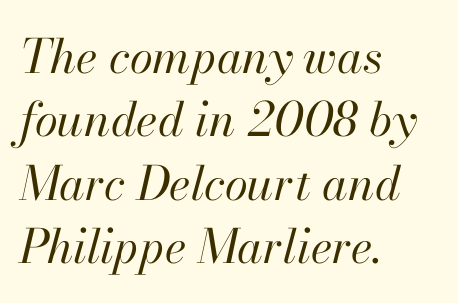
The face used here is proportionally spaced, like ordinary book or web type. Honestly, the letter spacing is just normal — you wouldn't notice it. The strokes are not fattened; the text isn't bold. Quick note: interline space is typical.
